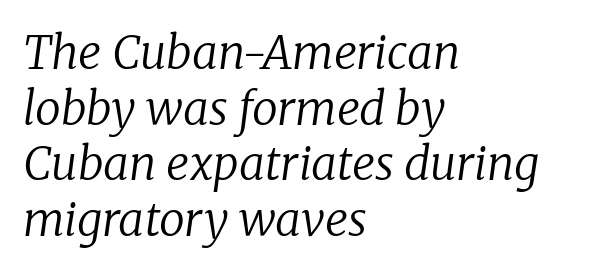
Yep, those are serifs on the letters. Observe the ordinary spacing: letters are neighbours, not strangers. Casual observation: everything's shoved over to the left. No chunkiness to these letters — they're not bold.
